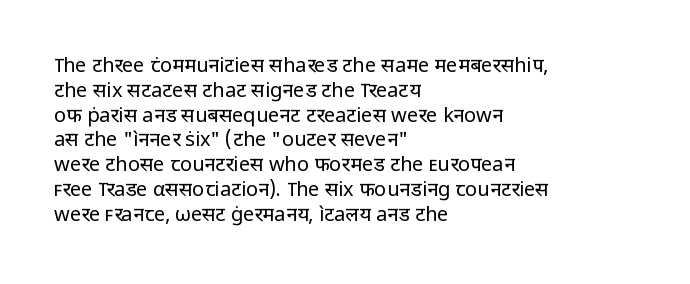
Q: Is the text bold? A: No.
Q: Is the text italic (slanted)? A: No, it is upright.
Q: Is the text underlined? A: No.
Q: How is the paragraph aligned? A: Left-aligned.
Q: Is the spacing between letters normal or unusually wide? A: Normal.
